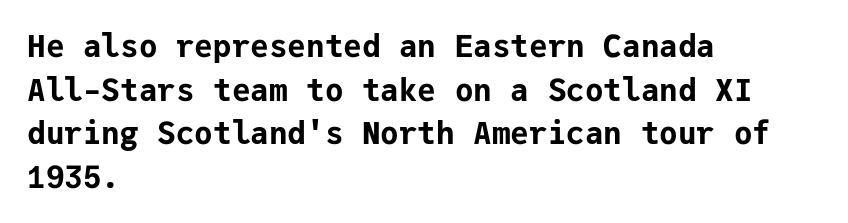
No word sits above an underline. Type style note: lacks serifs. Emphasis by weight is at full strength: bold. The vertical gap from one line to the next is medium. Ordinary non-slanted type is in use.
